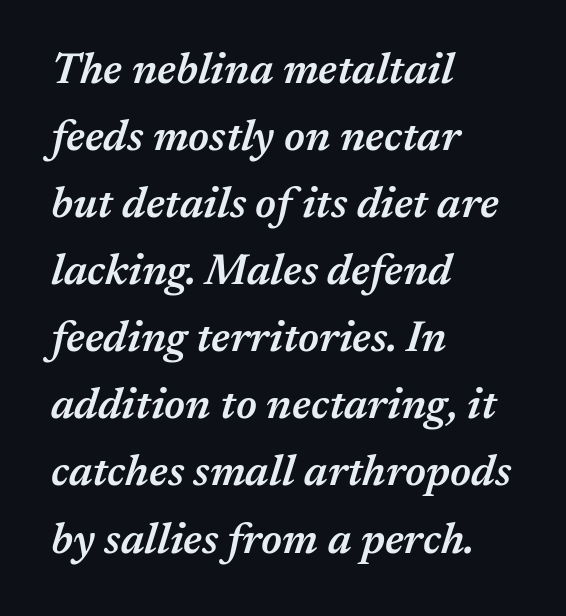
{"italic": "yes", "lean": "right", "slant_degrees": 17, "bold": "semi", "weight": "semibold", "width": "normal", "stroke_contrast": "medium", "x_height": "medium", "monospaced": "no", "underline": "no", "align": "left", "line_spacing": "normal", "line_spacing_ratio": 1.56, "letter_spacing": "normal", "letter_spacing_em": 0.0, "glyph_px": 43}
